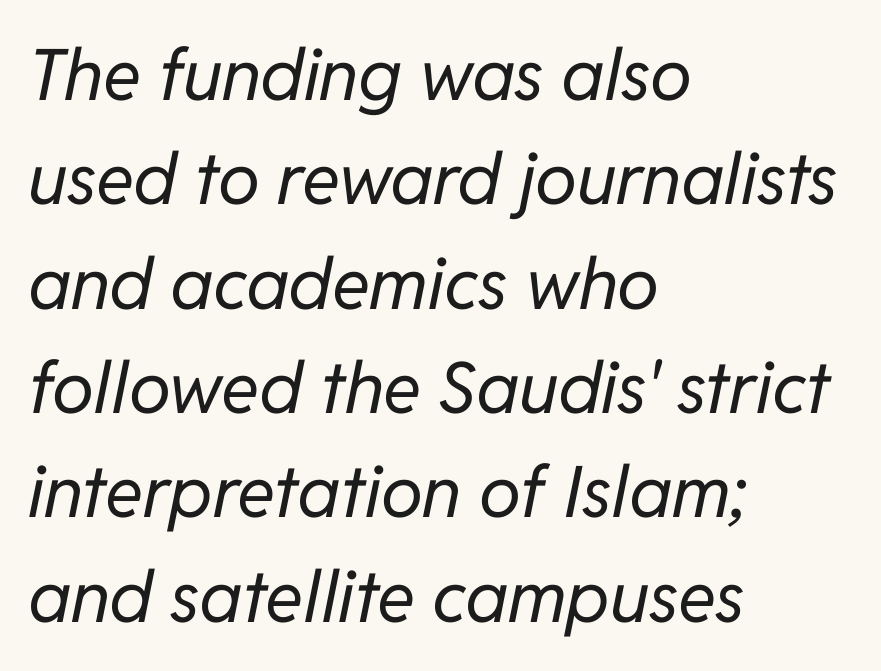
Q: Is the text bold? A: No.
Q: Is the text italic (slanted)? A: Yes, it leans right by about 11 degrees.
Q: Is the text underlined? A: No.
Q: How is the paragraph aligned? A: Left-aligned.
Q: Is the spacing between letters normal or unusually wide? A: Normal.
Q: Is the spacing between lines tight, normal or loose? A: Normal.
Q: Width (condensed, normal, or wide)? A: Normal.
Q: Stroke contrast? A: Low.
Q: x-height? A: Medium.
Q: Monospaced? A: No.
